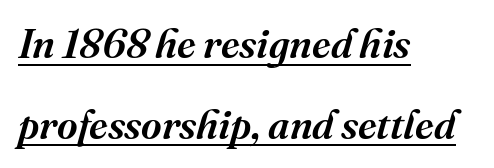
The image shows 40 px serif type, italic (leaning right); set left-aligned, loose line spacing (2.02x), normal letter spacing, underlined; medium stroke contrast and a medium x-height.
